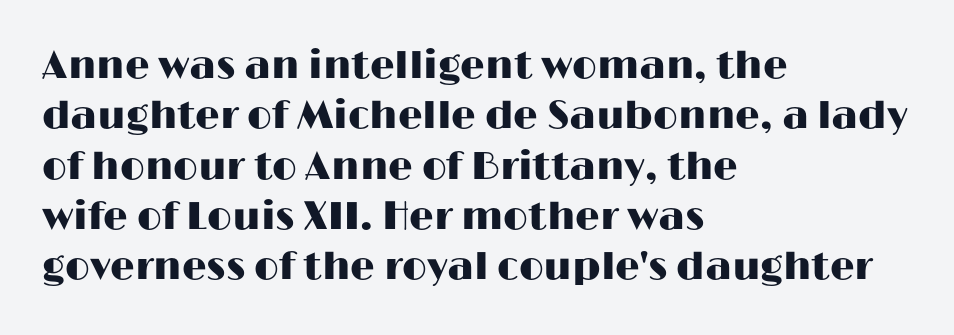
It's the straight-up-and-down kind of type. Letter spacing: default. Each letter keeps its own natural width here, so spacing adapts to shape. The space directly below the letters is spotless. Type style note: lacks serifs. Reading down the column, the eye jumps a familiar distance to each next line.
